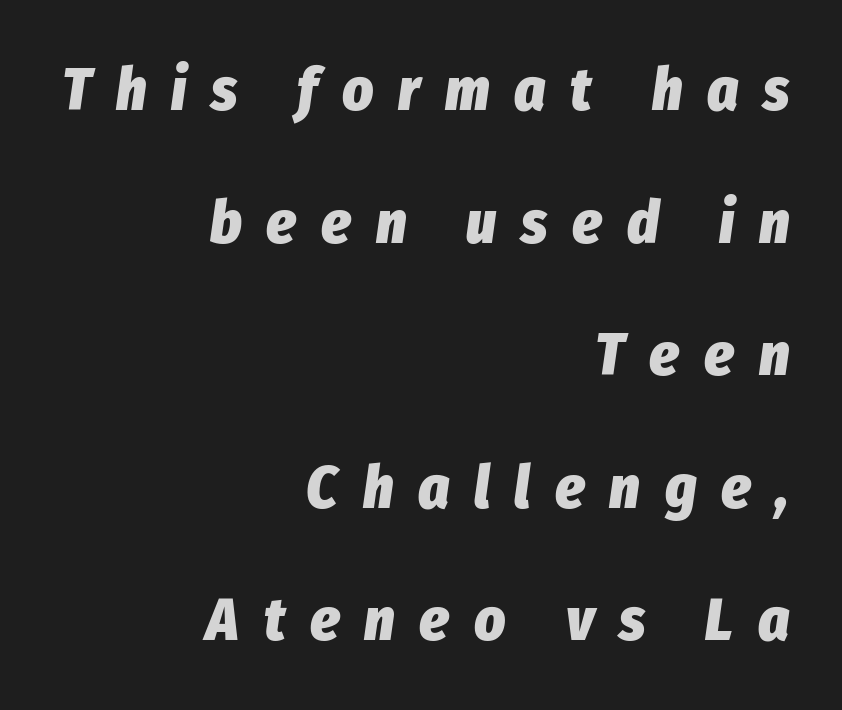
{"italic": "yes", "lean": "right", "slant_degrees": 8, "bold": "yes", "weight": "heavy", "width": "condensed", "stroke_contrast": "low", "x_height": "medium", "monospaced": "no", "underline": "no", "align": "right", "line_spacing": "loose", "line_spacing_ratio": 2.21, "letter_spacing": "wide", "letter_spacing_em": 0.41, "glyph_px": 60}
